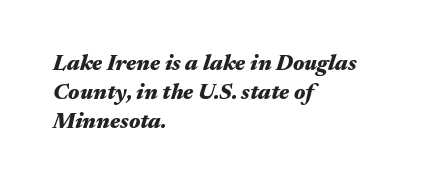
The glyphs look as if they've been sheared to an angle. Students, observe: this is what conventionally led text looks like. The font is running at its bold setting. Descenders hang freely into open space.
